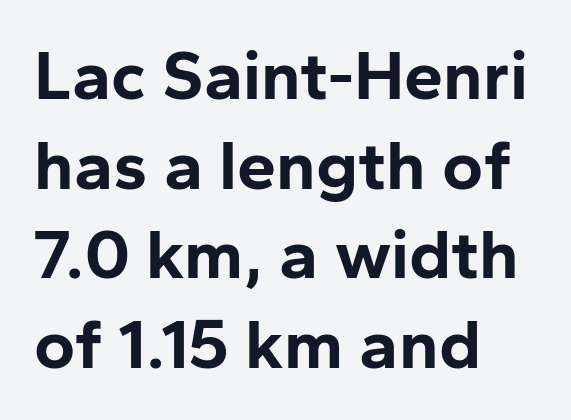
Q: Is the text bold? A: Yes.
Q: Is the text italic (slanted)? A: No, it is upright.
Q: Is the typeface a serif or a sans-serif typeface? A: Sans-serif.
Q: Is the text underlined? A: No.
Q: How is the paragraph aligned? A: Left-aligned.
Q: Is the spacing between letters normal or unusually wide? A: Normal.
Q: Is the spacing between lines tight, normal or loose? A: Normal.
Q: Width (condensed, normal, or wide)? A: Normal.
Q: Stroke contrast? A: Low.
Q: x-height? A: Medium.
Q: Monospaced? A: No.
